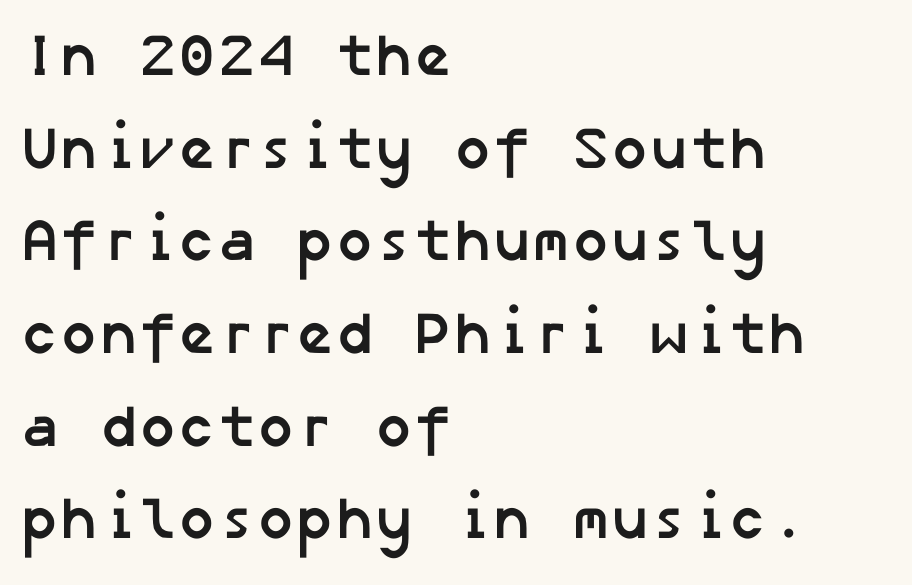
Between one letter and the next there's only the usual sliver of space. Caption: multi-line text, flush left, ragged right. The string is rendered with underlining switched off. What kind of face is this? One without serifs — a sans. Its strokes are broad and dark, the hallmark of bold type.
